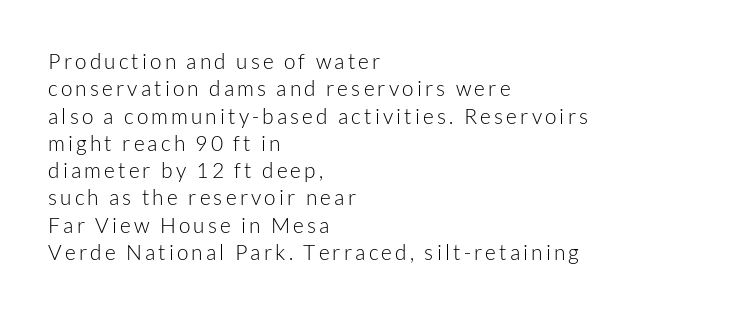
{"italic": "no", "bold": "no", "underline": "no", "align": "left", "line_spacing": "normal", "line_spacing_ratio": 1.3, "glyph_px": 21}
